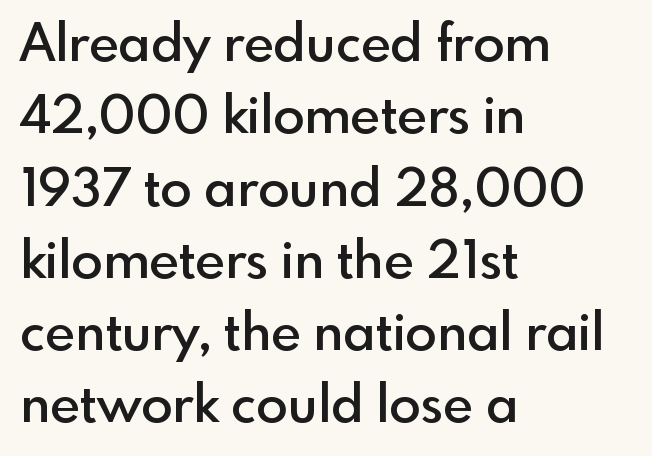
The image shows 52 px semibold sans-serif type, upright; set left-aligned, normal line spacing (1.39x), normal letter spacing, not underlined; a small x-height.
